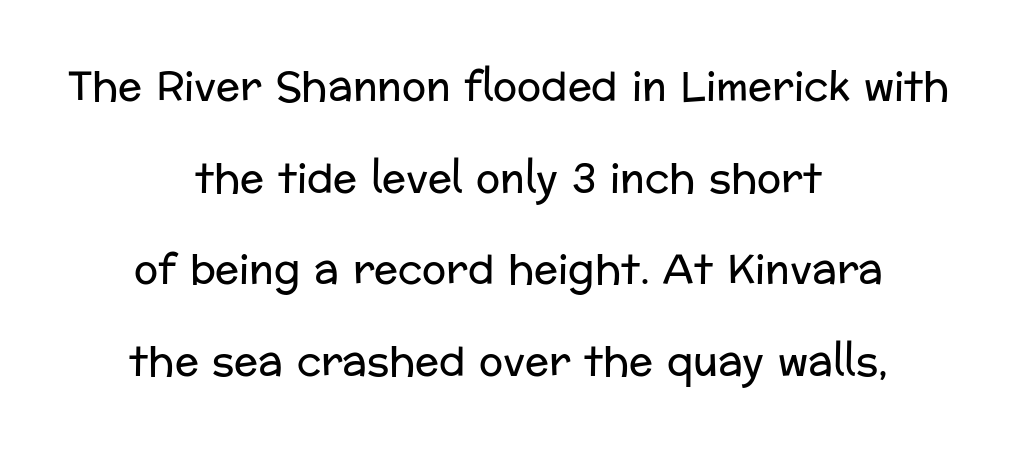
Q: Is the text bold? A: No.
Q: Is the text italic (slanted)? A: No, it is upright.
Q: Is the typeface a serif or a sans-serif typeface? A: Sans-serif.
Q: Is the text underlined? A: No.
Q: How is the paragraph aligned? A: Centered.
Q: Is the spacing between letters normal or unusually wide? A: Normal.
Q: Is the spacing between lines tight, normal or loose? A: Loose.
Q: Width (condensed, normal, or wide)? A: Normal.
Q: Stroke contrast? A: Low.
Q: x-height? A: Medium.
Q: Monospaced? A: No.
